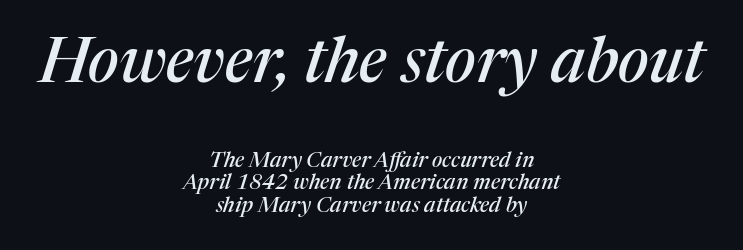
A student would call this center alignment; a typographer would say set centered. Glyph-to-glyph distance matches everyday printed text. Letters rest on an invisible, unmarked baseline. Character widths vary here, with narrow letters taking less room than wide ones. Would a proofreader flag this as italicized? Yes.
